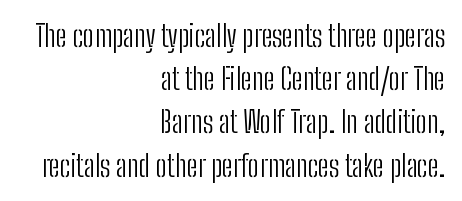
The image shows 30 px light, condensed sans-serif type, upright; set right-aligned, normal line spacing (1.44x), normal letter spacing, not underlined; low stroke contrast and a medium x-height.
